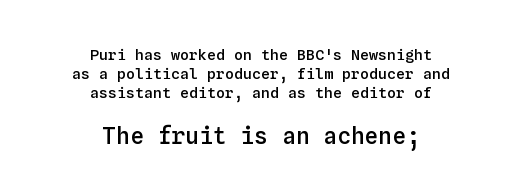
The image shows 23 px text type, upright; set centered, normal line spacing (1.27x), normal letter spacing, not underlined; the second (bottom) block is 1.53x larger.
